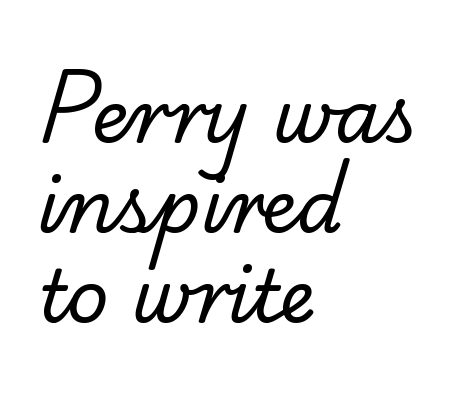
The image shows 73 px regular-weight type; set left-aligned, line spacing 1.23x, normal letter spacing, not underlined; low stroke contrast and a small x-height.
